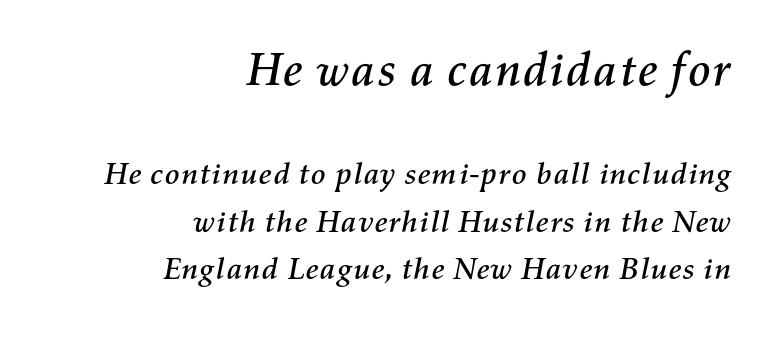
Scale decreases going downward across the two blocks. One glance says typical: line gaps are just what's usual. Type without underlining. Looks like regular typesetting: each glyph gets only the width it needs. Tracking here is standard; glyphs follow each other at the usual distance.
